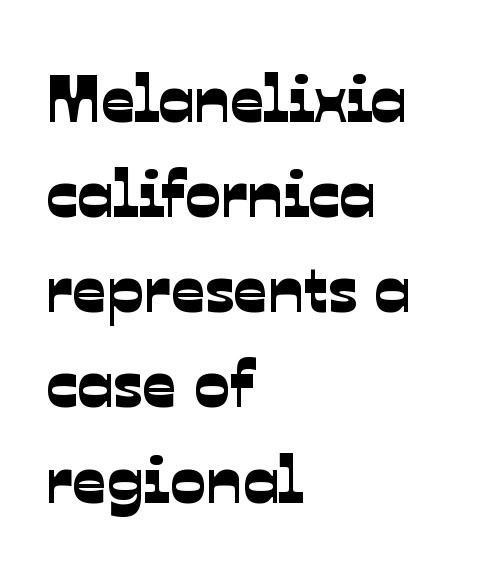
{"serif": "no", "width": "normal", "stroke_contrast": "low", "x_height": "medium", "monospaced": "no", "underline": "no", "align": "left", "line_spacing": "normal", "line_spacing_ratio": 1.42, "letter_spacing": "normal", "letter_spacing_em": 0.0, "glyph_px": 67}
